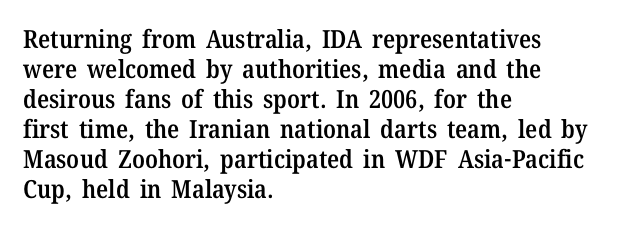
{"italic": "no", "bold": "semi", "underline": "no", "align": "left", "line_spacing_ratio": 1.2, "letter_spacing": "normal", "letter_spacing_em": 0.0, "glyph_px": 25}
